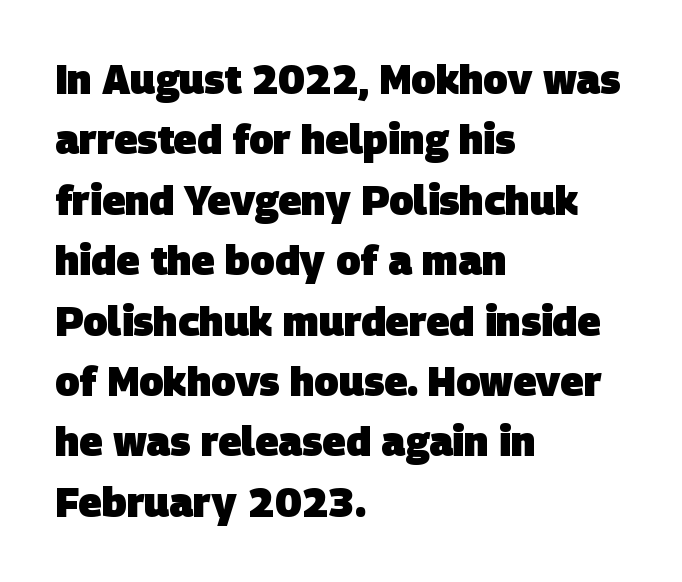
Q: Is the text bold? A: Yes.
Q: Is the typeface a serif or a sans-serif typeface? A: Sans-serif.
Q: Is the text underlined? A: No.
Q: How is the paragraph aligned? A: Left-aligned.
Q: Is the spacing between letters normal or unusually wide? A: Normal.
Q: Is the spacing between lines tight, normal or loose? A: Normal.
Q: Width (condensed, normal, or wide)? A: Normal.
Q: Stroke contrast? A: Low.
Q: x-height? A: Large.
Q: Monospaced? A: No.
